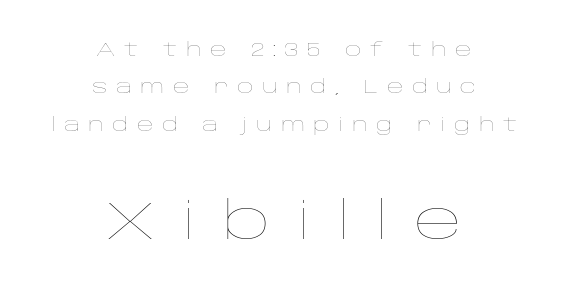
The image shows 53 px thin, wide type, upright; set centered, loose line spacing (2.08x), unusually wide letter spacing (+0.47 em), not underlined; the second (bottom) block is 2.94x larger; low stroke contrast and a large x-height.
